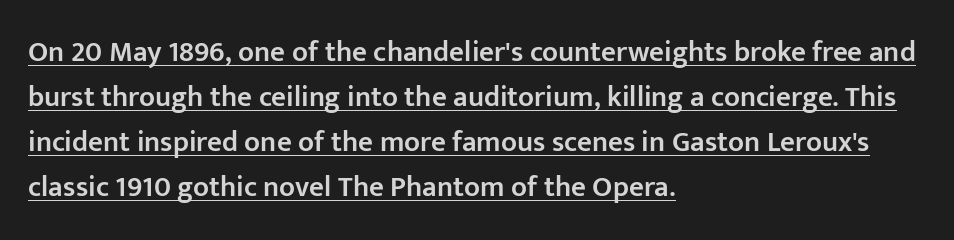
Q: Is the text bold? A: Semi-bold.
Q: Is the text italic (slanted)? A: No, it is upright.
Q: Is the typeface a serif or a sans-serif typeface? A: Sans-serif.
Q: Is the text underlined? A: Yes.
Q: How is the paragraph aligned? A: Left-aligned.
Q: Is the spacing between letters normal or unusually wide? A: Normal.
Q: Is the spacing between lines tight, normal or loose? A: Normal.
Q: Width (condensed, normal, or wide)? A: Normal.
Q: Stroke contrast? A: Low.
Q: x-height? A: Medium.
Q: Monospaced? A: No.
